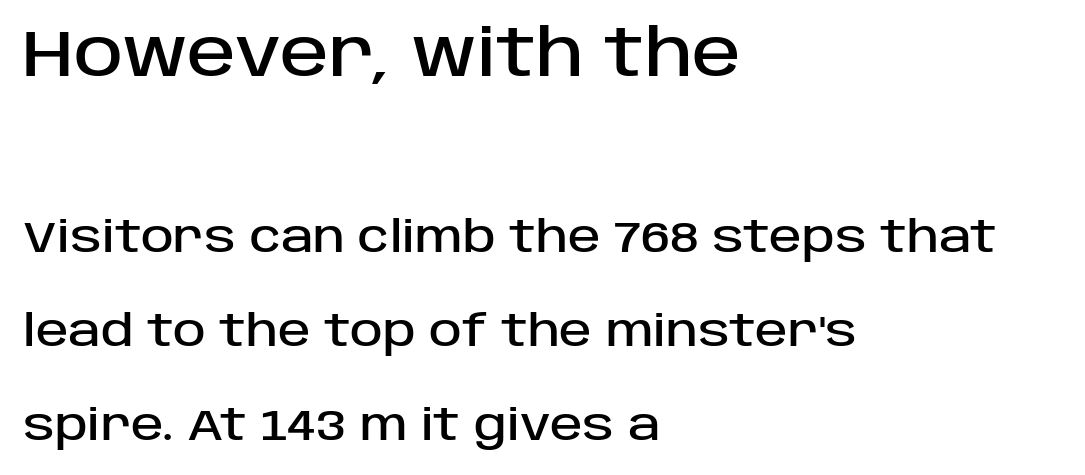
{"serif": "no", "italic": "no", "width": "normal", "stroke_contrast": "low", "x_height": "large", "monospaced": "no", "underline": "no", "align": "left", "line_spacing": "loose", "line_spacing_ratio": 2.14, "letter_spacing": "normal", "letter_spacing_em": 0.0, "larger_block": "first", "size_ratio": 1.5, "glyph_px": 66}
